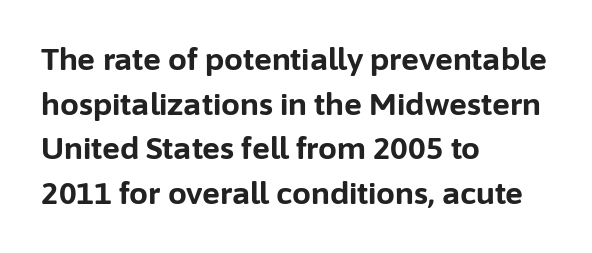
The passage shown is not underscored anywhere. In terms of weight, the rendering is a true, heavy bold. This rendering leaves character spacing at its baseline value. Character widths vary here, with narrow letters taking less room than wide ones.
